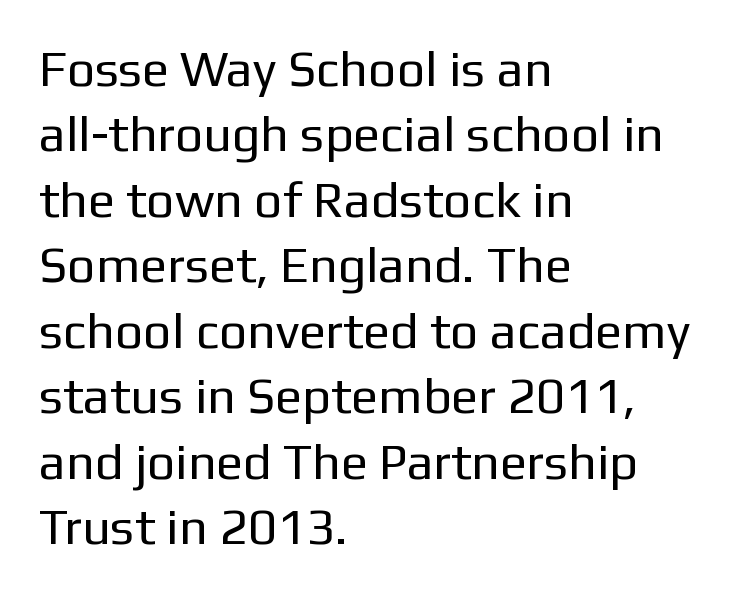
No italicization has been applied; the sample stays upright. Has an underline been added? It has not. The designer left line spacing at the default. Look at the bottom of the vertical strokes: they stop flat, with no serifs. Does extra space separate the letters? No, they use regular spacing. Proportional: the letters do not fall into vertical columns.
